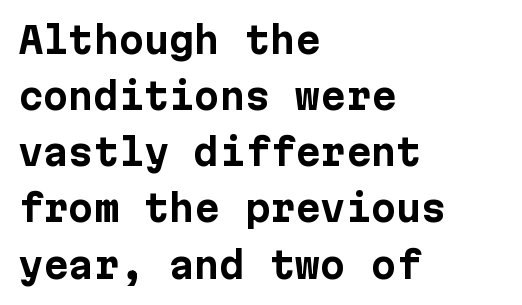
Q: Is the text bold? A: Yes.
Q: Is the text italic (slanted)? A: No, it is upright.
Q: Is the typeface a serif or a sans-serif typeface? A: Sans-serif.
Q: Is the text underlined? A: No.
Q: How is the paragraph aligned? A: Left-aligned.
Q: Is the spacing between letters normal or unusually wide? A: Normal.
Q: Is the spacing between lines tight, normal or loose? A: Normal.
Q: Width (condensed, normal, or wide)? A: Normal.
Q: Stroke contrast? A: Low.
Q: x-height? A: Medium.
